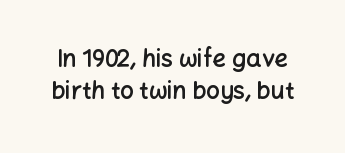
{"italic": "no", "bold": "semi", "underline": "no", "line_spacing": "normal", "line_spacing_ratio": 1.33, "letter_spacing": "normal", "letter_spacing_em": 0.0, "glyph_px": 24}
